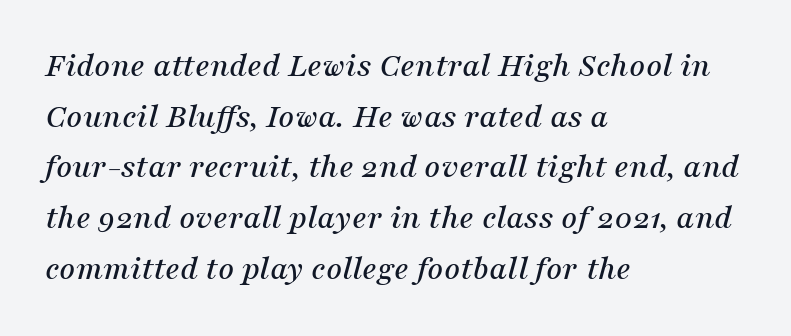
The image shows 35 px serif type, italic (leaning right); set left-aligned, normal line spacing (1.45x), normal letter spacing, not underlined; medium stroke contrast and a medium x-height.
